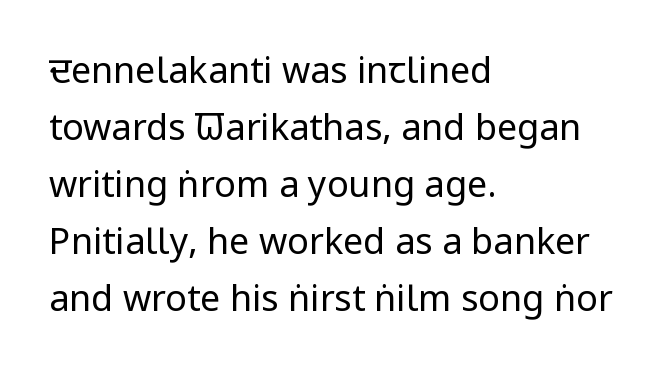
{"serif": "no", "italic": "no", "bold": "no", "weight": "regular", "width": "condensed", "stroke_contrast": "low", "x_height": "large", "monospaced": "no", "underline": "no", "align": "left", "line_spacing": "normal", "line_spacing_ratio": 1.58, "letter_spacing": "normal", "letter_spacing_em": 0.0, "glyph_px": 36}
